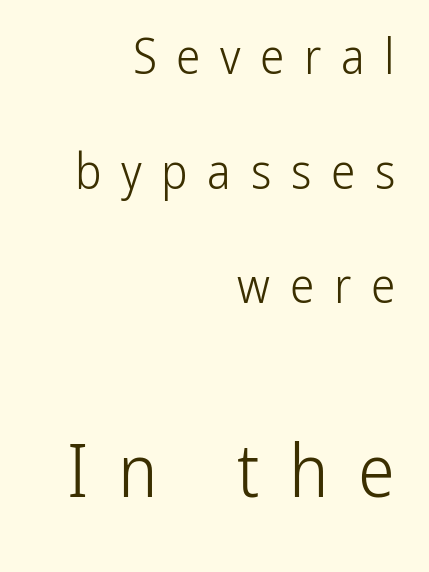
The image shows 74 px light, condensed sans-serif type, upright; set right-aligned, loose line spacing (2.34x), unusually wide letter spacing (+0.4 em), not underlined; the second (bottom) block is 1.51x larger; low stroke contrast and a medium x-height.
